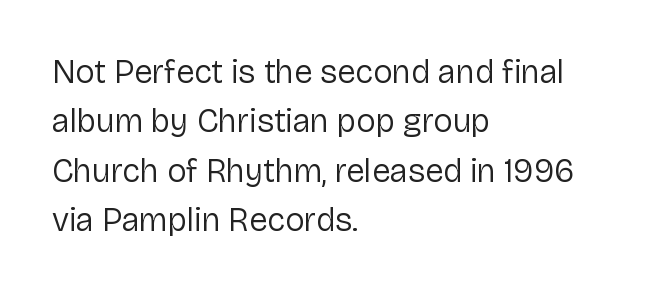
Normally led — the rows are evenly, conventionally spaced. Compared with a typical body face, this is equally light or lighter still. Is this a sans? Yes — the strokes have no serifs. The tracking reads as untouched default to a designer's eye.
